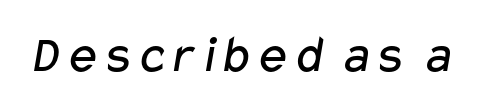
Q: Is the text bold? A: No.
Q: Is the typeface a serif or a sans-serif typeface? A: Sans-serif.
Q: Is the text underlined? A: No.
Q: Is the spacing between letters normal or unusually wide? A: Normal.
Q: Width (condensed, normal, or wide)? A: Wide.
Q: Stroke contrast? A: Low.
Q: x-height? A: Medium.
Q: Monospaced? A: No.
